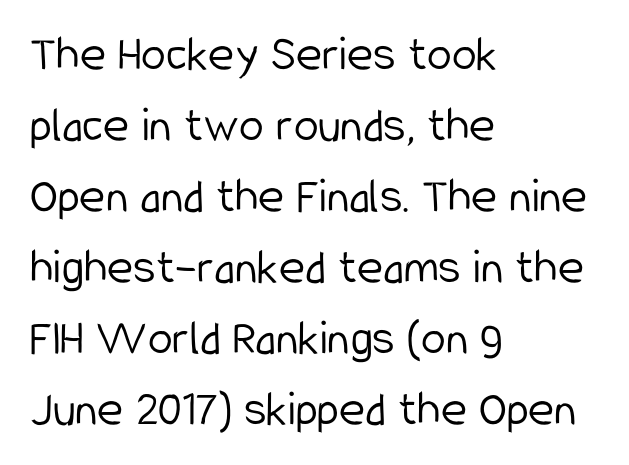
{"serif": "no", "italic": "no", "bold": "no", "weight": "light", "width": "condensed", "stroke_contrast": "low", "x_height": "medium", "monospaced": "no", "underline": "no", "align": "left", "line_spacing": "normal", "line_spacing_ratio": 1.42, "letter_spacing": "normal", "letter_spacing_em": 0.0, "glyph_px": 50}
